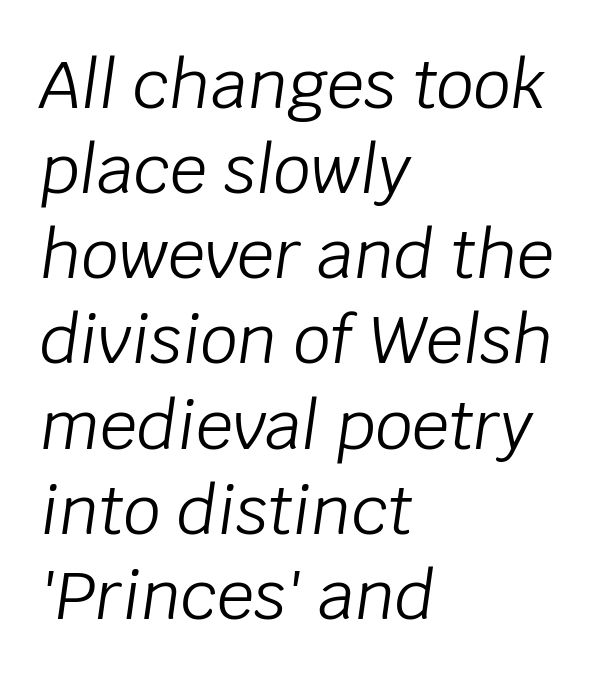
Q: Is the text bold? A: No.
Q: Is the text italic (slanted)? A: Yes, it leans right by about 8 degrees.
Q: Is the text underlined? A: No.
Q: How is the paragraph aligned? A: Left-aligned.
Q: Is the spacing between letters normal or unusually wide? A: Normal.
Q: Is the spacing between lines tight, normal or loose? A: Normal.
Q: Width (condensed, normal, or wide)? A: Normal.
Q: Stroke contrast? A: Low.
Q: x-height? A: Large.
Q: Monospaced? A: No.
